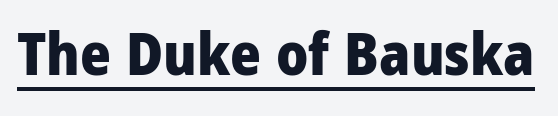
Is this a fixed-width face? No — the glyphs have proportional, varying widths. The text was rendered using a sans face with plain stroke endings. You can see a thin bar hugging the bottom of the glyphs. You'd pick this weight for a headline — it's a proper bold.
